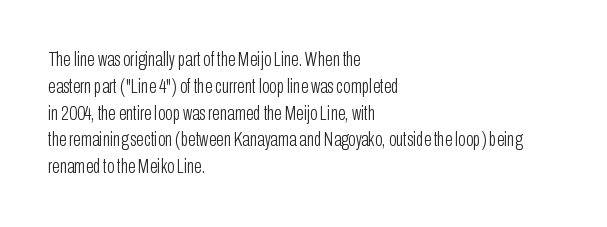
{"italic": "no", "bold": "no", "underline": "no", "align": "left", "line_spacing": "normal", "line_spacing_ratio": 1.34, "letter_spacing": "normal", "letter_spacing_em": 0.0, "glyph_px": 20}
